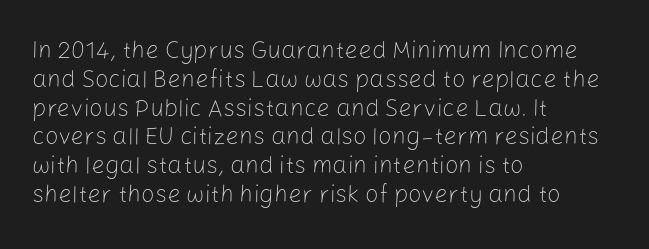
The image shows 24 px text type, upright; set left-aligned, line spacing 1.2x, normal letter spacing, not underlined.
